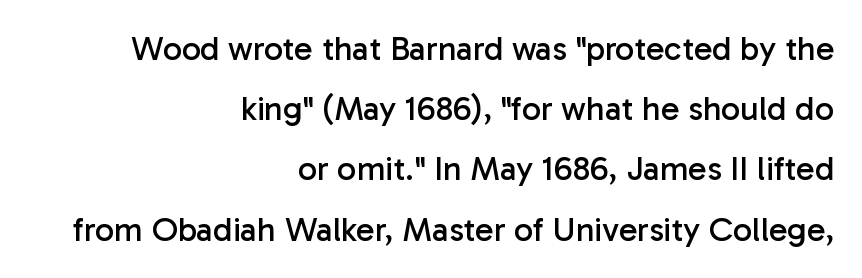
Varying glyph widths throughout — classic text-font behaviour. The letterforms sit at book weight or below. The passage shown has conventional tracking throughout. You can tell from the bare stems that sans-serif type was used. This sample is right-justified, so line beginnings fall wherever the words allow. Each row of text sits above clean, open space.
